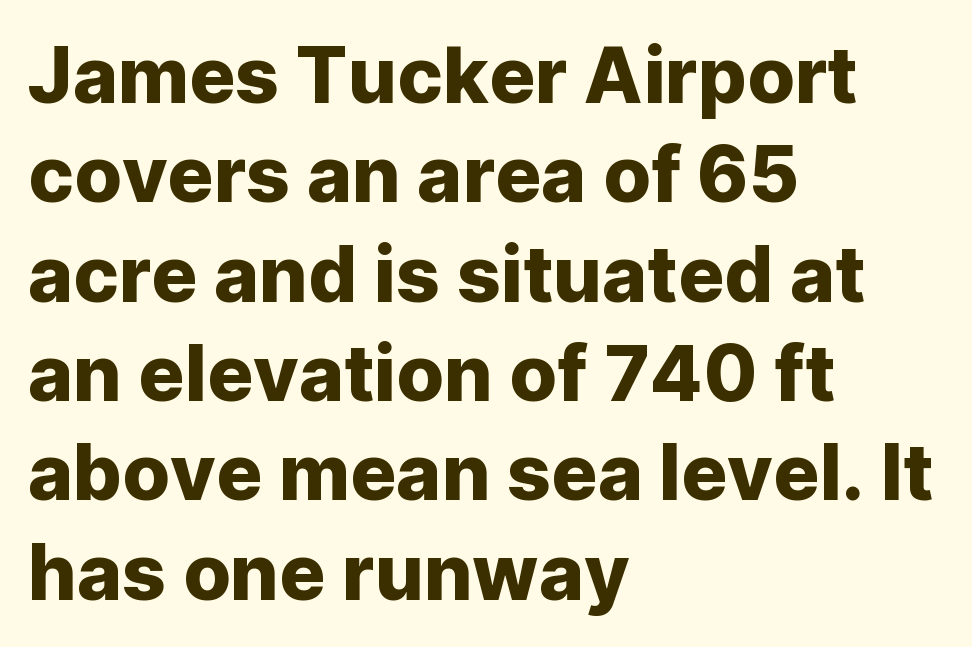
Q: Is the text italic (slanted)? A: No, it is upright.
Q: Is the typeface a serif or a sans-serif typeface? A: Sans-serif.
Q: Is the text underlined? A: No.
Q: How is the paragraph aligned? A: Left-aligned.
Q: Is the spacing between letters normal or unusually wide? A: Normal.
Q: Is the spacing between lines tight, normal or loose? A: Normal.
Q: Width (condensed, normal, or wide)? A: Normal.
Q: Stroke contrast? A: Low.
Q: x-height? A: Medium.
Q: Monospaced? A: No.
